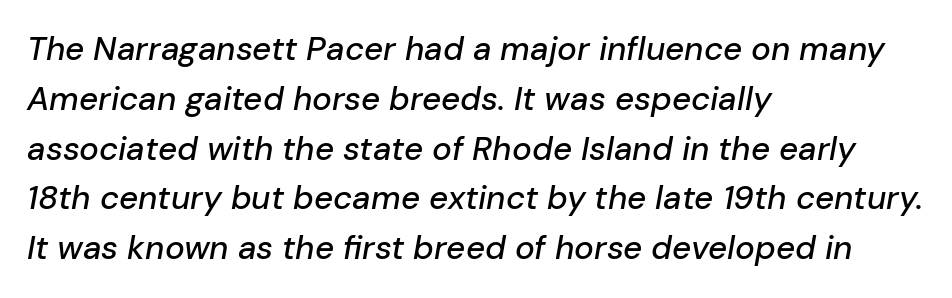
Q: Is the text italic (slanted)? A: Yes, it leans right by about 10 degrees.
Q: Is the text underlined? A: No.
Q: How is the paragraph aligned? A: Left-aligned.
Q: Is the spacing between letters normal or unusually wide? A: Normal.
Q: Is the spacing between lines tight, normal or loose? A: Normal.
Q: Width (condensed, normal, or wide)? A: Normal.
Q: Stroke contrast? A: Low.
Q: x-height? A: Medium.
Q: Monospaced? A: No.
